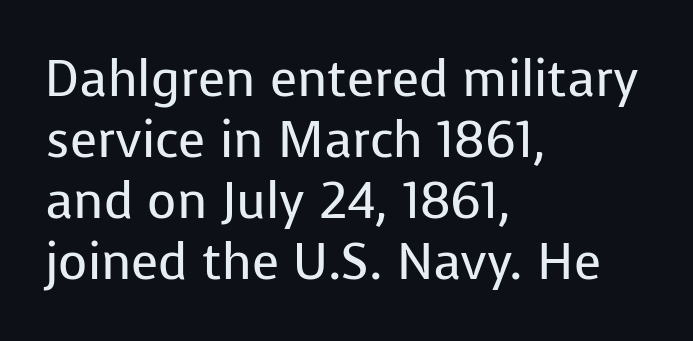
{"serif": "no", "italic": "no", "bold": "no", "weight": "regular", "width": "normal", "stroke_contrast": "low", "x_height": "medium", "monospaced": "no", "underline": "no", "align": "left", "line_spacing_ratio": 1.22, "letter_spacing": "normal", "letter_spacing_em": 0.0, "glyph_px": 50}
